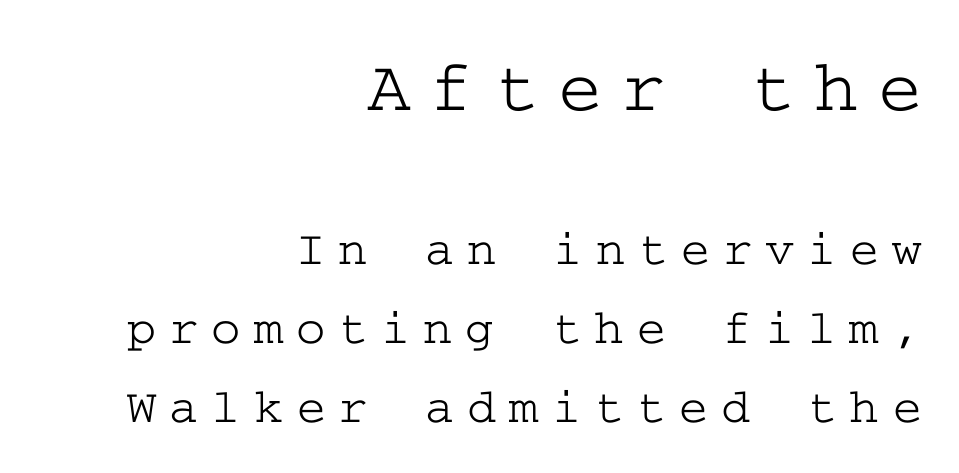
A typesetter would label this face a serif. The words here are not underlined. The letters in the upper block stand taller than those in the block below. This sample uses expanded letter spacing, leaving extra air between glyphs. Whoever set this chose a conventional vertical rhythm. Unlike italic type, these characters show no tilt at all.
